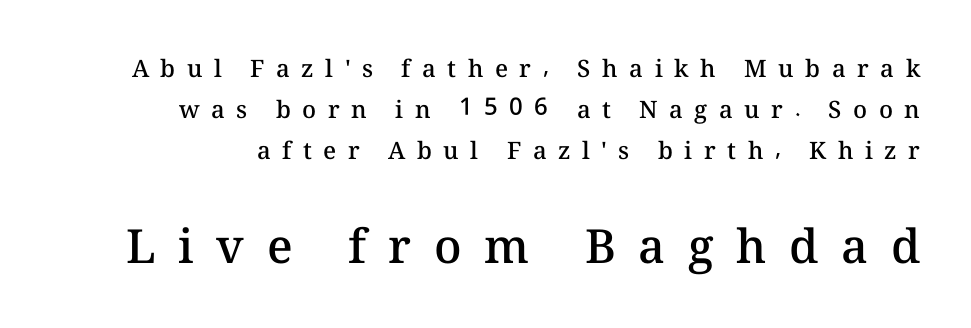
This is moderately heavy type, rendered in semibold. Plain, unruled lines of type. Compare the two chunks: the lower has the greater cap height. The face used here is rendered with a markedly widened letterfit.
